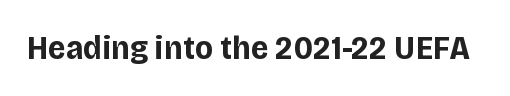
The image shows 34 px bold sans-serif type, upright; set normal letter spacing, not underlined; low stroke contrast and a large x-height.
